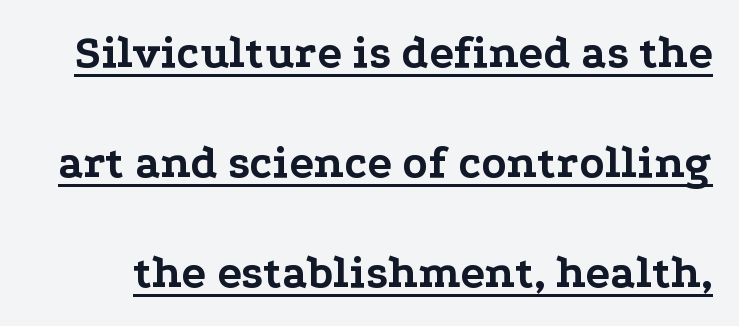
The image shows 46 px bold, wide serif type, upright; set loose line spacing (2.39x), normal letter spacing, underlined; low stroke contrast and a medium x-height.
